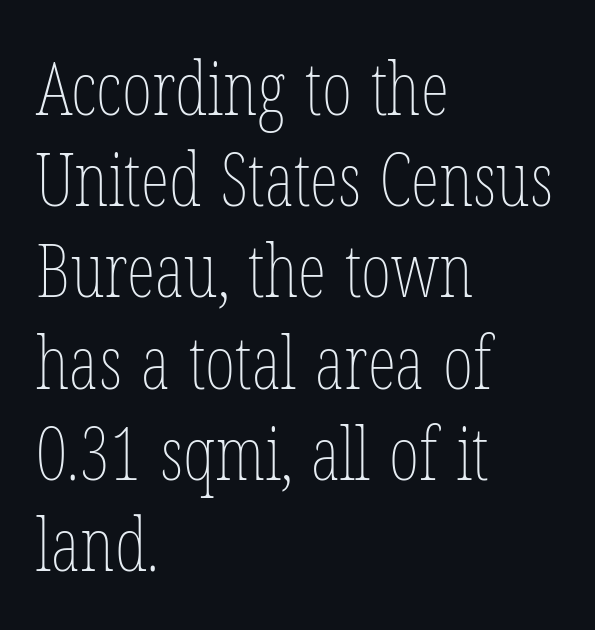
{"italic": "no", "bold": "no", "weight": "thin", "width": "condensed", "stroke_contrast": "low", "x_height": "medium", "monospaced": "no", "underline": "no", "align": "left", "line_spacing": "normal", "line_spacing_ratio": 1.25, "letter_spacing": "normal", "letter_spacing_em": 0.0, "glyph_px": 73}
